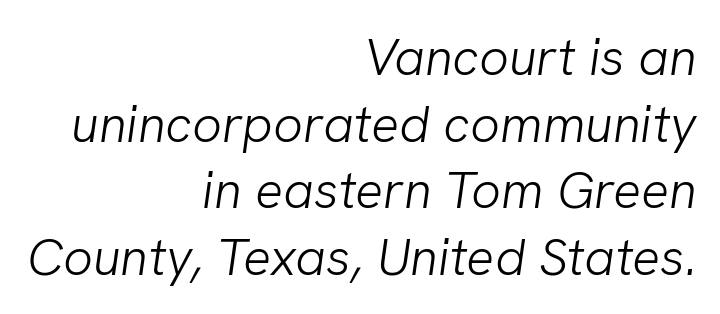
Q: Is the text bold? A: No.
Q: Is the typeface a serif or a sans-serif typeface? A: Sans-serif.
Q: Is the text underlined? A: No.
Q: How is the paragraph aligned? A: Right-aligned.
Q: Is the spacing between letters normal or unusually wide? A: Normal.
Q: Is the spacing between lines tight, normal or loose? A: Normal.
Q: Width (condensed, normal, or wide)? A: Normal.
Q: Stroke contrast? A: Low.
Q: x-height? A: Medium.
Q: Monospaced? A: No.
